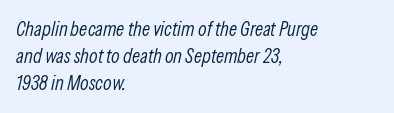
{"italic": "yes", "lean": "right", "slant_degrees": 13, "bold": "no", "underline": "no", "align": "left", "line_spacing": "normal", "line_spacing_ratio": 1.36, "letter_spacing": "normal", "letter_spacing_em": 0.0, "glyph_px": 20}
